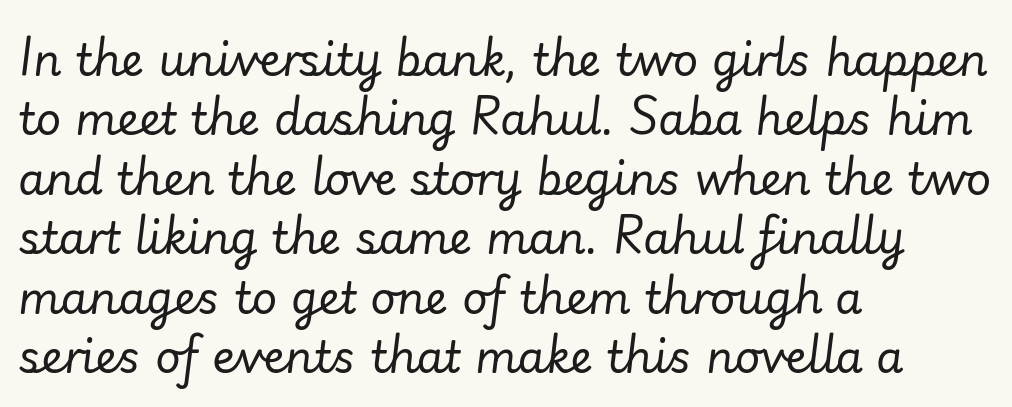
The image shows 44 px regular-weight type, italic (leaning right); set left-aligned, normal line spacing (1.35x), normal letter spacing, not underlined; low stroke contrast and a small x-height.
